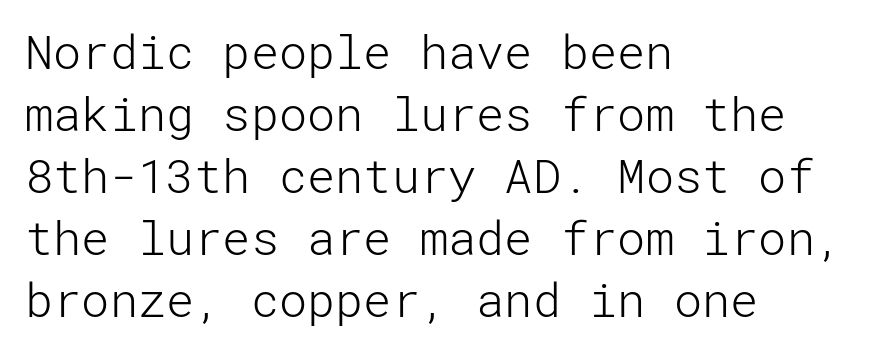
{"serif": "no", "italic": "no", "bold": "no", "weight": "light", "width": "normal", "stroke_contrast": "low", "x_height": "medium", "underline": "no", "align": "left", "line_spacing": "normal", "line_spacing_ratio": 1.32, "letter_spacing": "normal", "letter_spacing_em": 0.0, "glyph_px": 47}
